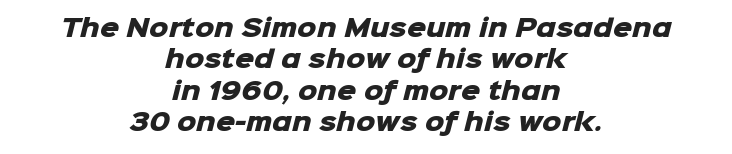
Q: Is the text bold? A: Yes.
Q: Is the text underlined? A: No.
Q: How is the paragraph aligned? A: Centered.
Q: Is the spacing between letters normal or unusually wide? A: Normal.
Q: Is the spacing between lines tight, normal or loose? A: Normal.
